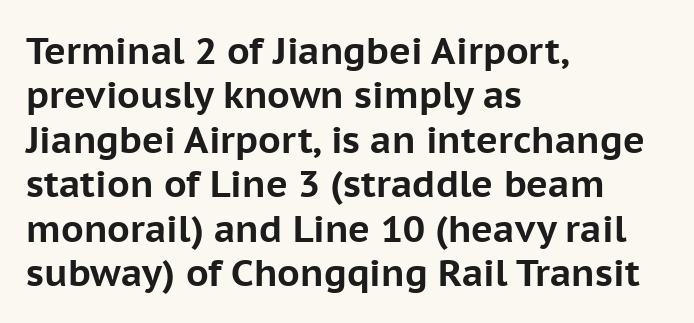
Do the characters align in a grid? No, the font is proportional. Casual observation: everything's shoved over to the left. Tracking here is standard; glyphs follow each other at the usual distance. What weight is shown? A full bold with thick strokes. Words float on clear page, feet unadorned. Italic? Not at all — the glyphs are vertical.
